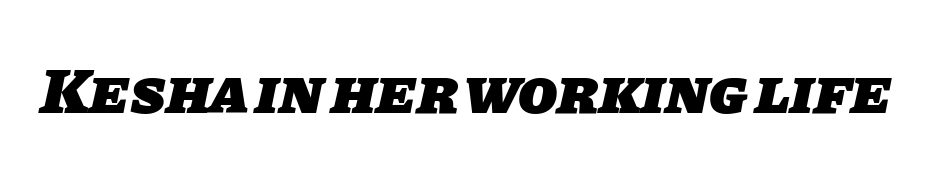
Q: Is the text bold? A: Yes.
Q: Is the typeface a serif or a sans-serif typeface? A: Serif.
Q: Is the text underlined? A: No.
Q: Is the spacing between letters normal or unusually wide? A: Normal.
Q: Width (condensed, normal, or wide)? A: Normal.
Q: Stroke contrast? A: Low.
Q: x-height? A: Large.
Q: Monospaced? A: No.
